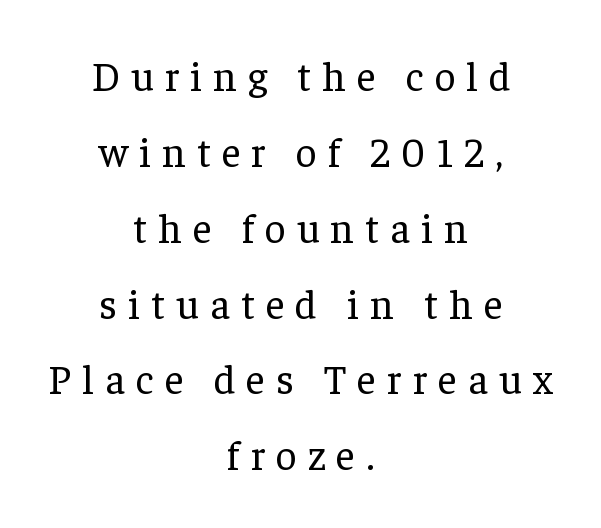
Q: Is the text bold? A: No.
Q: Is the text italic (slanted)? A: No, it is upright.
Q: Is the typeface a serif or a sans-serif typeface? A: Serif.
Q: Is the text underlined? A: No.
Q: How is the paragraph aligned? A: Centered.
Q: Is the spacing between letters normal or unusually wide? A: Unusually wide.
Q: Width (condensed, normal, or wide)? A: Normal.
Q: Stroke contrast? A: Low.
Q: x-height? A: Medium.
Q: Monospaced? A: No.
